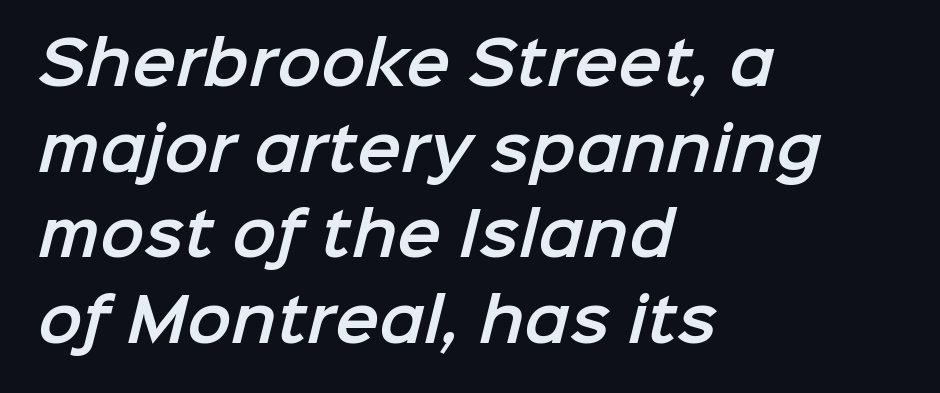
Layout note: lines flush left. Lines of text with bare space underneath. Do the characters align in a grid? No, the font is proportional. The line texture is even and compact thanks to regular tracking. To sum up the face: it is a sans, with no serifs.
